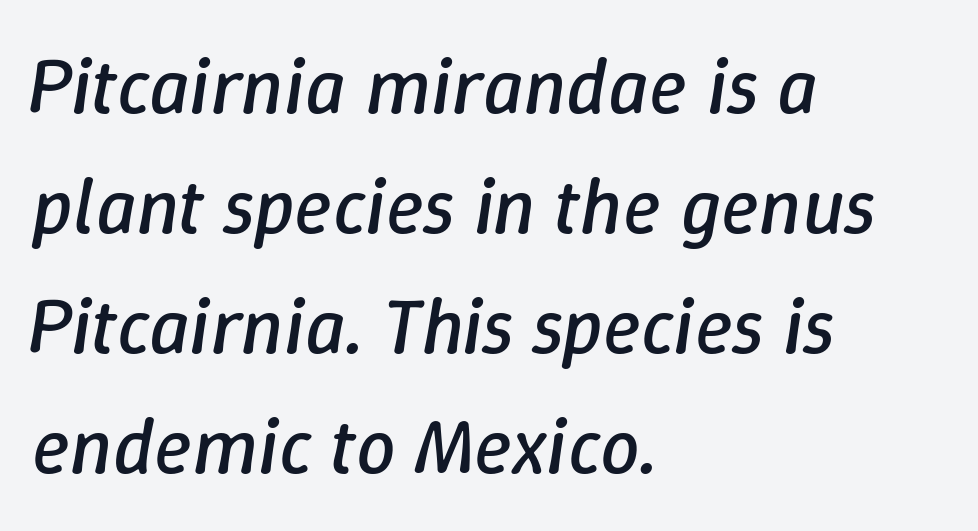
Q: Is the text bold? A: No.
Q: Is the text italic (slanted)? A: Yes, it leans right by about 9 degrees.
Q: Is the text underlined? A: No.
Q: How is the paragraph aligned? A: Left-aligned.
Q: Is the spacing between letters normal or unusually wide? A: Normal.
Q: Is the spacing between lines tight, normal or loose? A: Normal.
Q: Width (condensed, normal, or wide)? A: Normal.
Q: Stroke contrast? A: Low.
Q: x-height? A: Medium.
Q: Monospaced? A: No.
